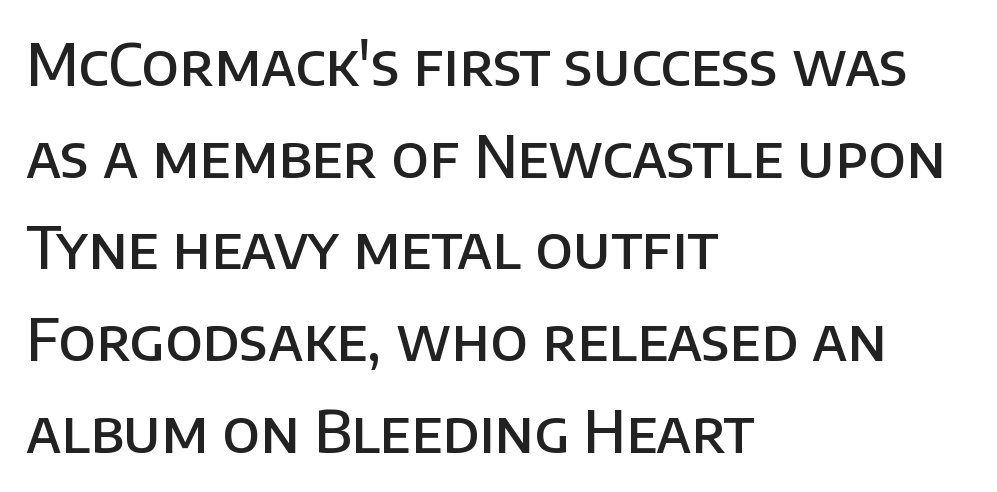
{"serif": "no", "italic": "no", "bold": "semi", "weight": "semibold", "width": "normal", "stroke_contrast": "low", "x_height": "large", "monospaced": "no", "underline": "no", "align": "left", "line_spacing": "normal", "line_spacing_ratio": 1.58, "letter_spacing": "normal", "letter_spacing_em": 0.0, "glyph_px": 58}
